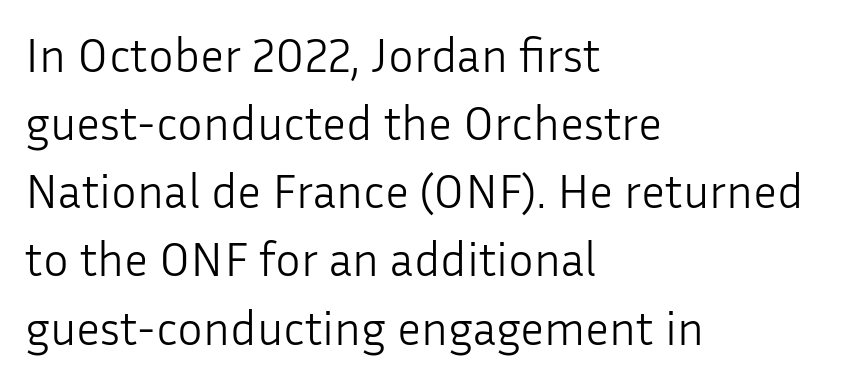
Q: Is the text bold? A: No.
Q: Is the text italic (slanted)? A: No, it is upright.
Q: Is the typeface a serif or a sans-serif typeface? A: Sans-serif.
Q: Is the text underlined? A: No.
Q: How is the paragraph aligned? A: Left-aligned.
Q: Is the spacing between letters normal or unusually wide? A: Normal.
Q: Is the spacing between lines tight, normal or loose? A: Normal.
Q: Width (condensed, normal, or wide)? A: Normal.
Q: Stroke contrast? A: Low.
Q: x-height? A: Medium.
Q: Monospaced? A: No.
